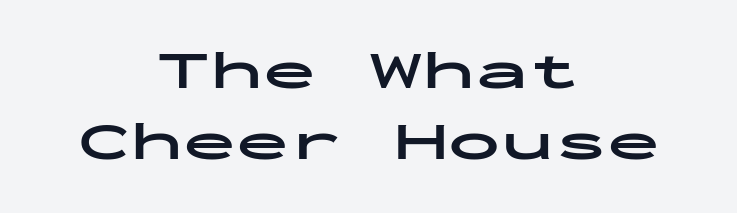
{"serif": "no", "italic": "no", "bold": "yes", "weight": "bold", "width": "wide", "stroke_contrast": "low", "x_height": "medium", "monospaced": "yes", "underline": "no", "align": "center", "line_spacing": "normal", "line_spacing_ratio": 1.34, "letter_spacing": "normal", "letter_spacing_em": 0.0, "glyph_px": 53}
